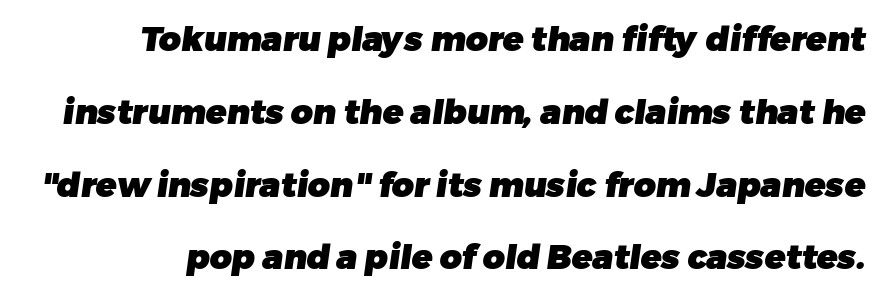
Q: Is the text bold? A: Yes.
Q: Is the typeface a serif or a sans-serif typeface? A: Sans-serif.
Q: Is the text underlined? A: No.
Q: Is the spacing between letters normal or unusually wide? A: Normal.
Q: Is the spacing between lines tight, normal or loose? A: Loose.
Q: Width (condensed, normal, or wide)? A: Normal.
Q: Stroke contrast? A: Low.
Q: x-height? A: Medium.
Q: Monospaced? A: No.
